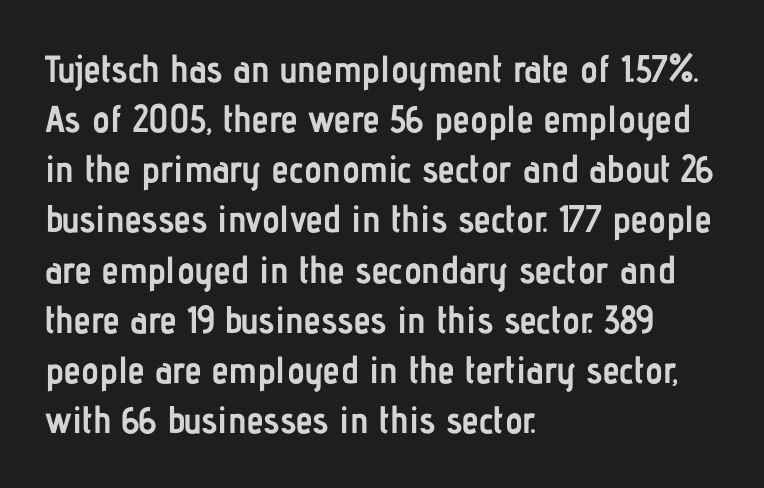
Q: Is the text bold? A: Yes.
Q: Is the text italic (slanted)? A: No, it is upright.
Q: Is the typeface a serif or a sans-serif typeface? A: Sans-serif.
Q: Is the text underlined? A: No.
Q: How is the paragraph aligned? A: Left-aligned.
Q: Is the spacing between letters normal or unusually wide? A: Normal.
Q: Is the spacing between lines tight, normal or loose? A: Normal.
Q: Width (condensed, normal, or wide)? A: Condensed.
Q: Stroke contrast? A: Low.
Q: x-height? A: Medium.
Q: Monospaced? A: No.
